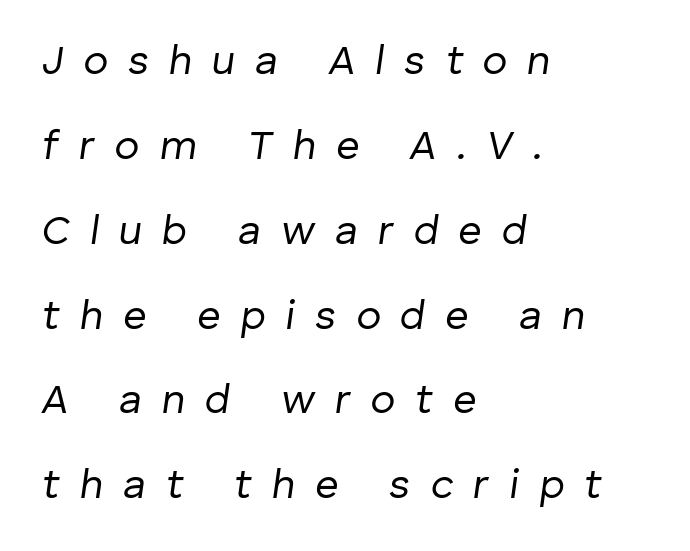
The image shows 41 px regular-weight type, italic (leaning right); set left-aligned, loose line spacing (2.07x), unusually wide letter spacing (+0.49 em), not underlined; low stroke contrast and a medium x-height.
